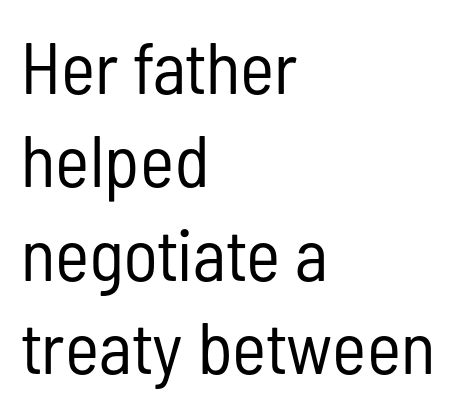
{"serif": "no", "italic": "no", "bold": "no", "weight": "regular", "width": "condensed", "stroke_contrast": "low", "x_height": "medium", "monospaced": "no", "underline": "no", "align": "left", "line_spacing": "normal", "line_spacing_ratio": 1.28, "letter_spacing": "normal", "letter_spacing_em": 0.0, "glyph_px": 73}
